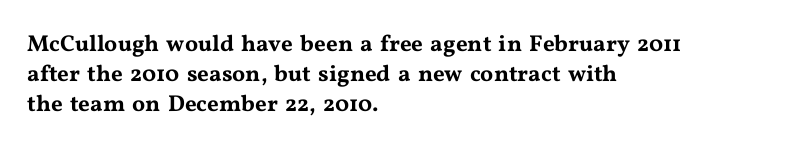
The image shows 23 px text type, upright; set left-aligned, normal line spacing (1.31x), normal letter spacing, not underlined.
